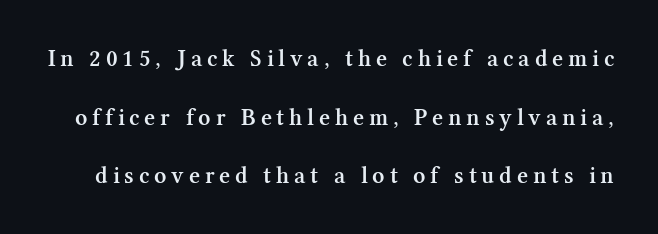
The image shows 24 px text type, upright; set loose line spacing (2.44x), unusually wide letter spacing (+0.2 em), not underlined.
